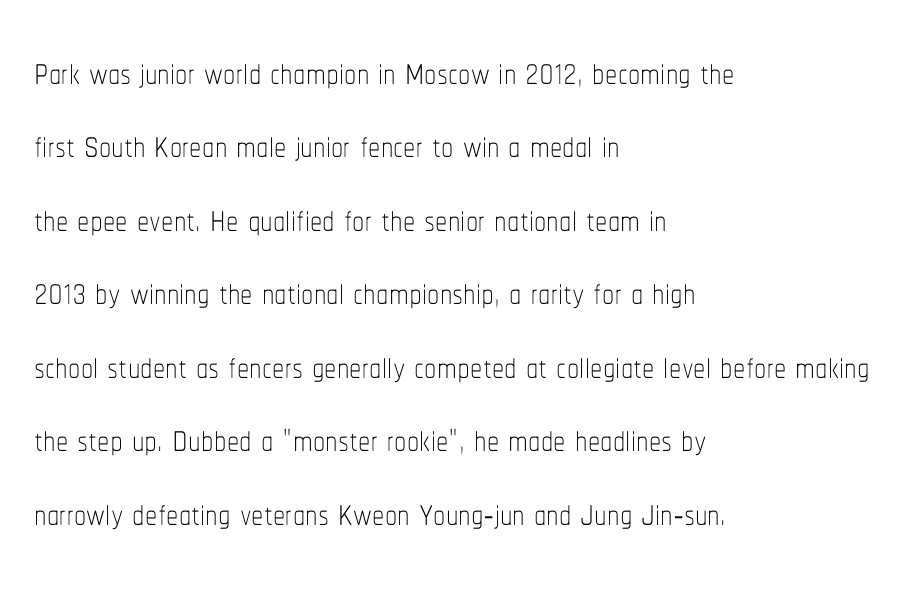
Q: Is the text bold? A: No.
Q: Is the text italic (slanted)? A: No, it is upright.
Q: Is the text underlined? A: No.
Q: How is the paragraph aligned? A: Left-aligned.
Q: Is the spacing between letters normal or unusually wide? A: Normal.
Q: Is the spacing between lines tight, normal or loose? A: Normal.
Q: Width (condensed, normal, or wide)? A: Condensed.
Q: Stroke contrast? A: Low.
Q: x-height? A: Medium.
Q: Monospaced? A: No.
